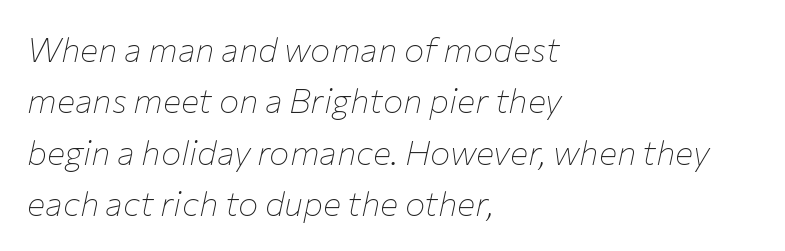
Note the varied advance widths — an 'i' is clearly narrower than an 'm'. Quick note: italic. The passage shown stacks its lines at a standard gap. The rag falls on the right side of this text block. The letters look calm and open, with moderate or lighter stems. Only glyphs here, with clear space below each row.
